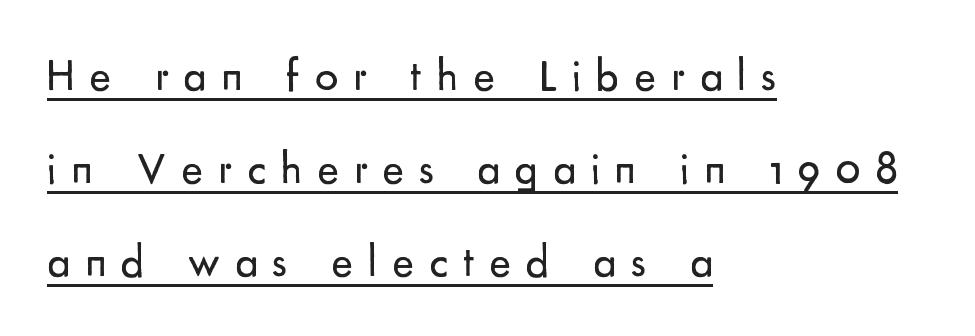
Do the letters lean? They stand straight. Vertical stems look standard width or narrower in stroke. If you drew a ruler down the left edge, every line would touch it. Here the designer chose a conventional face with non-uniform glyph widths. Inter-character spacing is expanded well beyond the font's built-in metrics.
